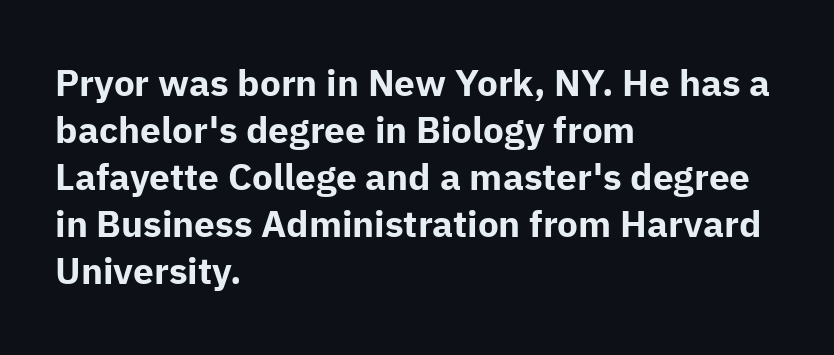
Q: Is the text bold? A: Yes.
Q: Is the text italic (slanted)? A: No, it is upright.
Q: Is the typeface a serif or a sans-serif typeface? A: Sans-serif.
Q: Is the text underlined? A: No.
Q: How is the paragraph aligned? A: Left-aligned.
Q: Is the spacing between letters normal or unusually wide? A: Normal.
Q: Is the spacing between lines tight, normal or loose? A: Normal.
Q: Width (condensed, normal, or wide)? A: Normal.
Q: Stroke contrast? A: Low.
Q: x-height? A: Medium.
Q: Monospaced? A: No.
